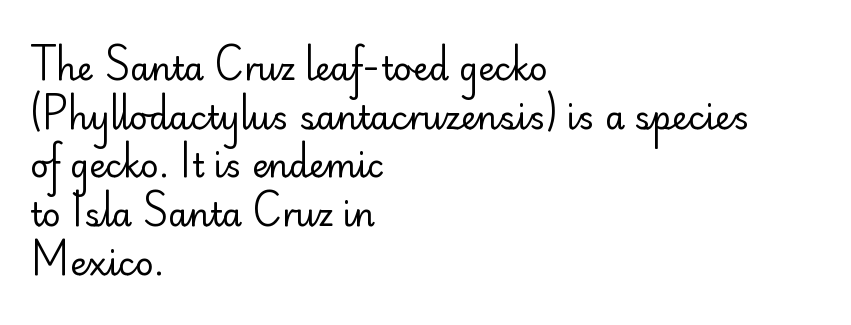
Q: Is the text bold? A: No.
Q: Is the text italic (slanted)? A: No, it is upright.
Q: Is the typeface a serif or a sans-serif typeface? A: Sans-serif.
Q: Is the text underlined? A: No.
Q: How is the paragraph aligned? A: Left-aligned.
Q: Is the spacing between letters normal or unusually wide? A: Normal.
Q: Is the spacing between lines tight, normal or loose? A: Normal.
Q: Width (condensed, normal, or wide)? A: Normal.
Q: Stroke contrast? A: Low.
Q: x-height? A: Small.
Q: Monospaced? A: No.
